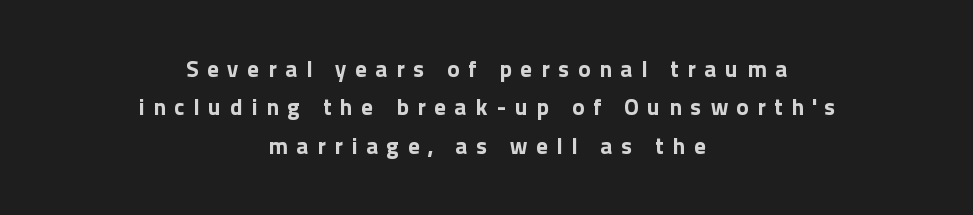
Q: Is the text bold? A: Yes.
Q: Is the text italic (slanted)? A: No, it is upright.
Q: Is the text underlined? A: No.
Q: How is the paragraph aligned? A: Centered.
Q: Is the spacing between letters normal or unusually wide? A: Unusually wide.
Q: Is the spacing between lines tight, normal or loose? A: Normal.
